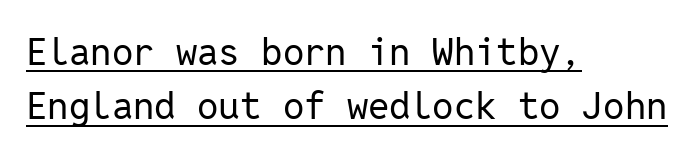
The image shows 38 px regular-weight sans-serif type, upright, monospaced; set left-aligned, normal line spacing (1.43x), normal letter spacing, underlined; low stroke contrast and a medium x-height.
